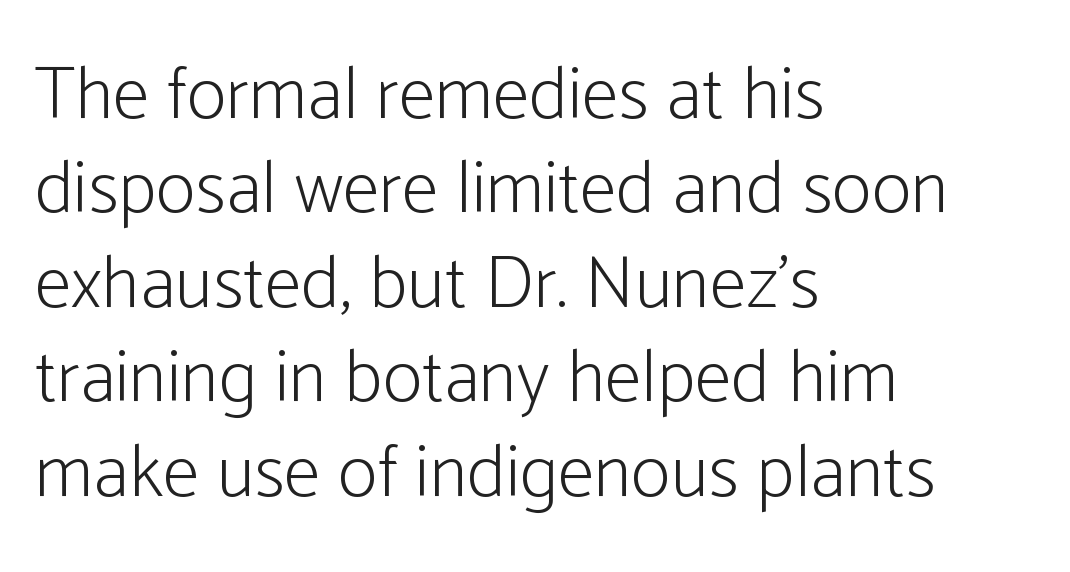
{"serif": "no", "italic": "no", "bold": "no", "weight": "light", "width": "condensed", "stroke_contrast": "low", "x_height": "medium", "monospaced": "no", "underline": "no", "align": "left", "line_spacing": "normal", "line_spacing_ratio": 1.26, "letter_spacing": "normal", "letter_spacing_em": 0.0, "glyph_px": 75}
